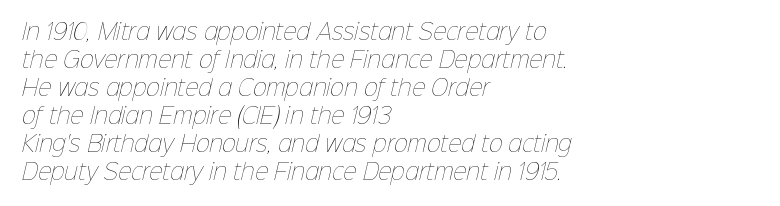
The image shows 21 px text type; set left-aligned, normal line spacing (1.33x), normal letter spacing, not underlined.
